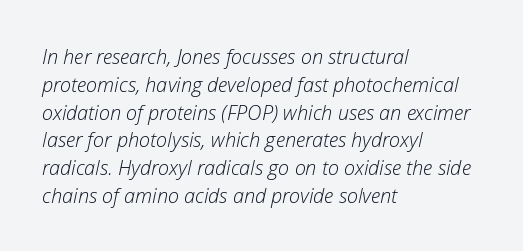
The image shows 20 px text type, italic (leaning right); set left-aligned, normal line spacing (1.39x), normal letter spacing, not underlined.
